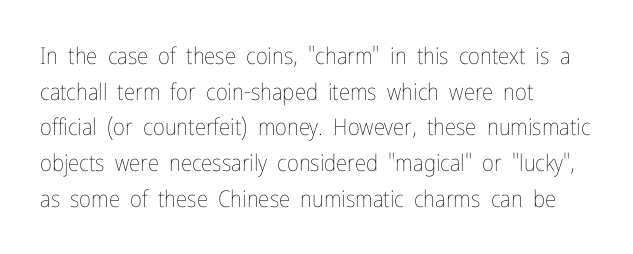
The image shows 23 px text type, upright; set left-aligned, normal line spacing (1.55x), normal letter spacing, not underlined.
